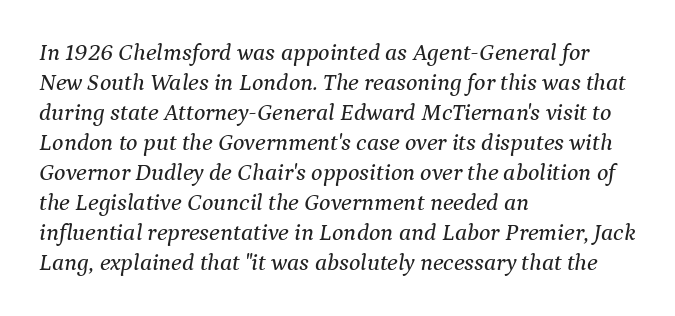
The image shows 24 px text type, italic (leaning right); set left-aligned, normal line spacing (1.25x), normal letter spacing, not underlined.
